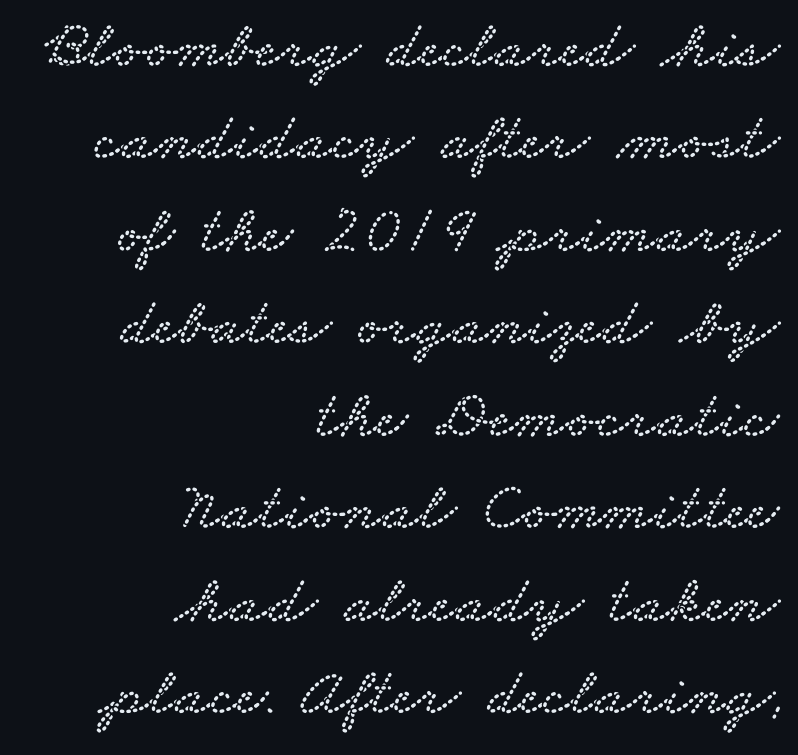
Q: Is the typeface a serif or a sans-serif typeface? A: Serif.
Q: Is the text underlined? A: No.
Q: How is the paragraph aligned? A: Right-aligned.
Q: Is the spacing between letters normal or unusually wide? A: Normal.
Q: Is the spacing between lines tight, normal or loose? A: Normal.
Q: Width (condensed, normal, or wide)? A: Wide.
Q: Stroke contrast? A: Low.
Q: x-height? A: Small.
Q: Monospaced? A: No.
